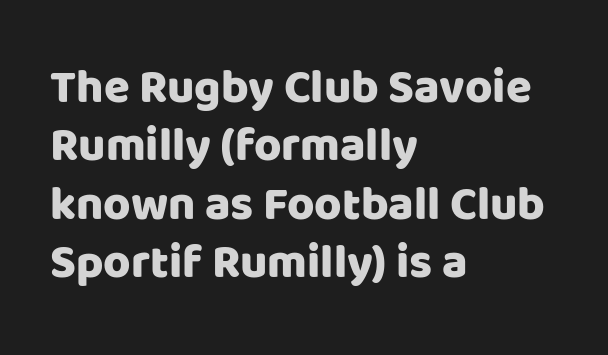
{"serif": "no", "italic": "no", "width": "normal", "stroke_contrast": "low", "x_height": "large", "monospaced": "no", "underline": "no", "align": "left", "line_spacing_ratio": 1.24, "letter_spacing": "normal", "letter_spacing_em": 0.0, "glyph_px": 47}
